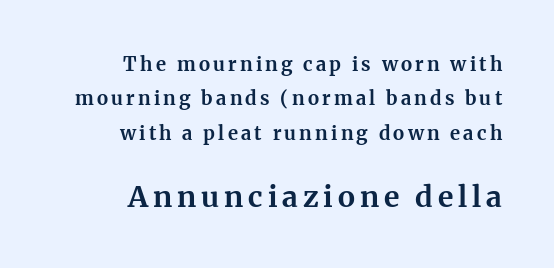
The image shows 29 px bold serif type, upright; set right-aligned, line spacing 1.81x, not underlined; the second (bottom) block is 1.53x larger; medium stroke contrast and a medium x-height.
